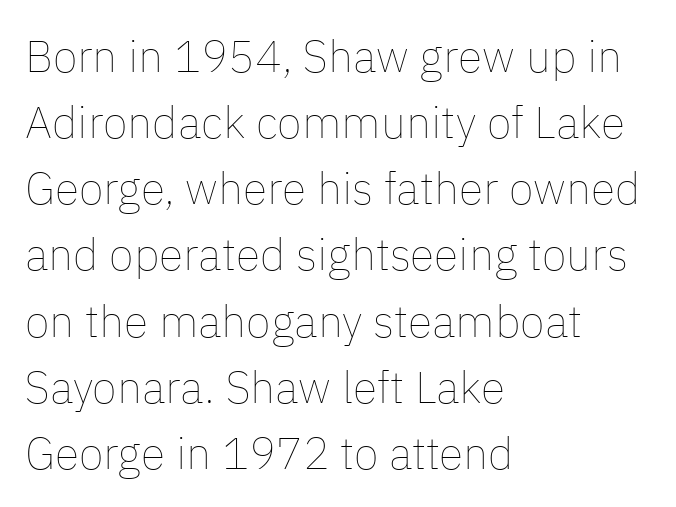
Q: Is the text bold? A: No.
Q: Is the text italic (slanted)? A: No, it is upright.
Q: Is the text underlined? A: No.
Q: How is the paragraph aligned? A: Left-aligned.
Q: Is the spacing between letters normal or unusually wide? A: Normal.
Q: Is the spacing between lines tight, normal or loose? A: Normal.
Q: Width (condensed, normal, or wide)? A: Normal.
Q: Stroke contrast? A: Low.
Q: x-height? A: Medium.
Q: Monospaced? A: No.
